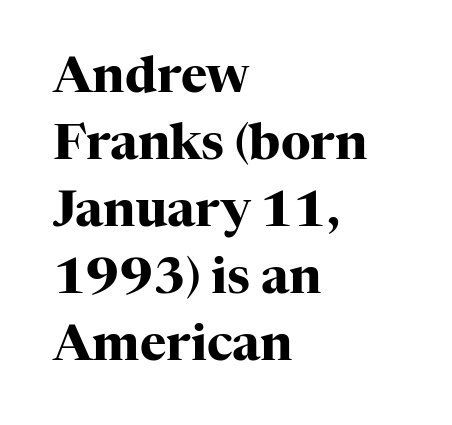
Q: Is the text bold? A: Yes.
Q: Is the text italic (slanted)? A: No, it is upright.
Q: Is the typeface a serif or a sans-serif typeface? A: Serif.
Q: Is the text underlined? A: No.
Q: How is the paragraph aligned? A: Left-aligned.
Q: Is the spacing between letters normal or unusually wide? A: Normal.
Q: Is the spacing between lines tight, normal or loose? A: Normal.
Q: Width (condensed, normal, or wide)? A: Normal.
Q: Stroke contrast? A: High.
Q: x-height? A: Medium.
Q: Monospaced? A: No.
